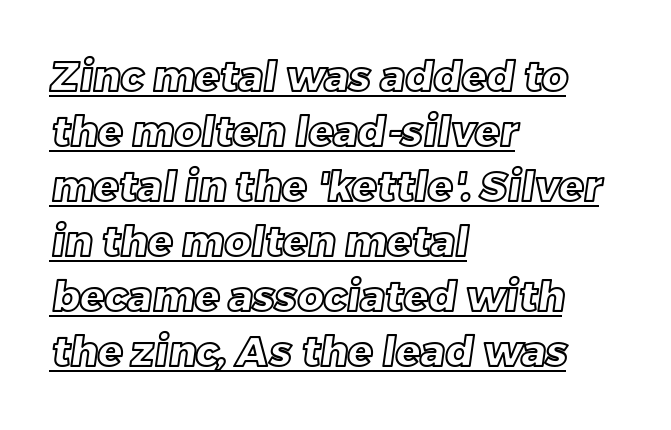
Q: Is the text underlined? A: Yes.
Q: How is the paragraph aligned? A: Left-aligned.
Q: Is the spacing between letters normal or unusually wide? A: Normal.
Q: Is the spacing between lines tight, normal or loose? A: Normal.
Q: Width (condensed, normal, or wide)? A: Normal.
Q: x-height? A: Large.
Q: Monospaced? A: No.
